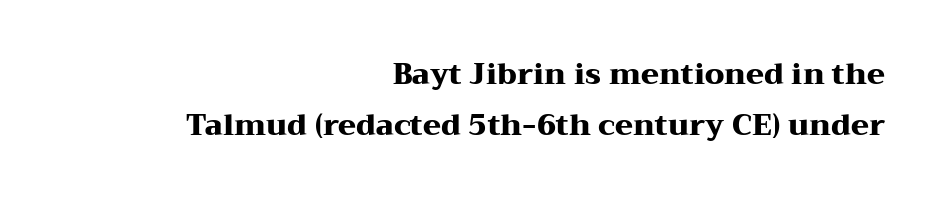
The image shows 29 px heavy, wide serif type, upright; set right-aligned, line spacing 1.75x, normal letter spacing, not underlined; medium stroke contrast and a medium x-height.
